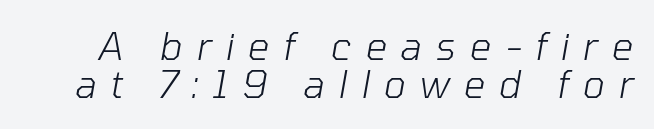
{"italic": "yes", "lean": "right", "slant_degrees": 10, "bold": "no", "weight": "light", "width": "normal", "stroke_contrast": "low", "x_height": "medium", "monospaced": "no", "underline": "no", "line_spacing": "tight", "line_spacing_ratio": 1.01, "letter_spacing": "wide", "letter_spacing_em": 0.36, "glyph_px": 38}
